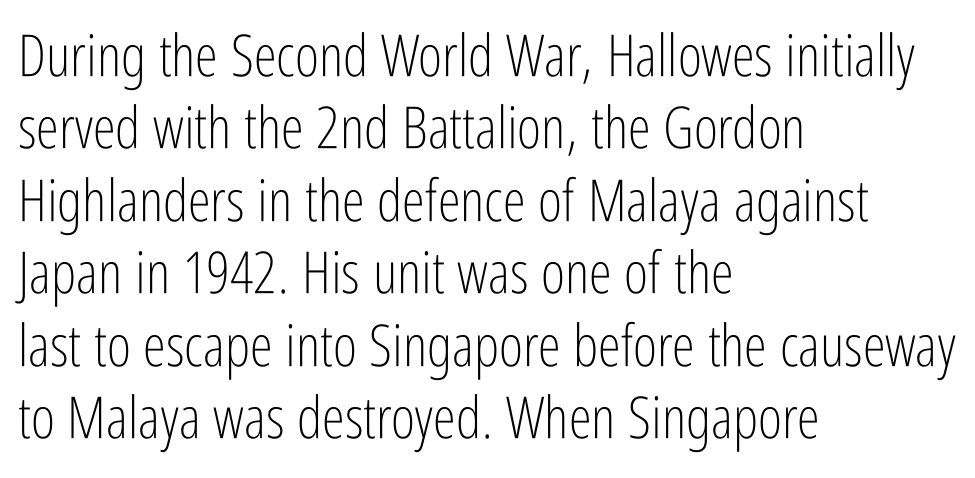
The lettering holds an erect, upright posture throughout. The gap between lines stays unmarked. The rendering uses natural spacing where letterforms have individual widths. Line beginnings align vertically; line endings do not. The designer went with a sans here, leaving each stem footless. Stems and bowls with no extra thickness — not bold.
